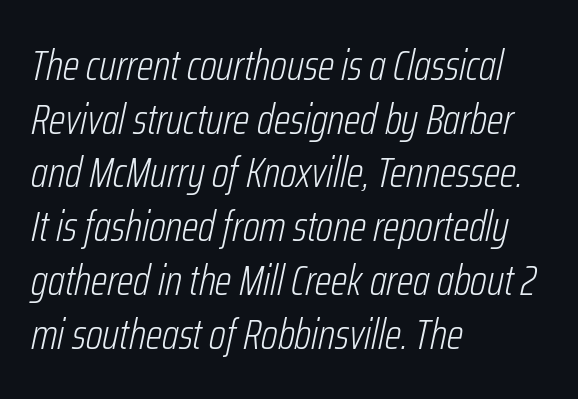
A clean baseline with only descenders dipping below it. Think standard paragraph weight, or any step lighter than that. The lines in this sample share a left origin and differ only in where they stop. Here the designer chose a conventional face with non-uniform glyph widths.
